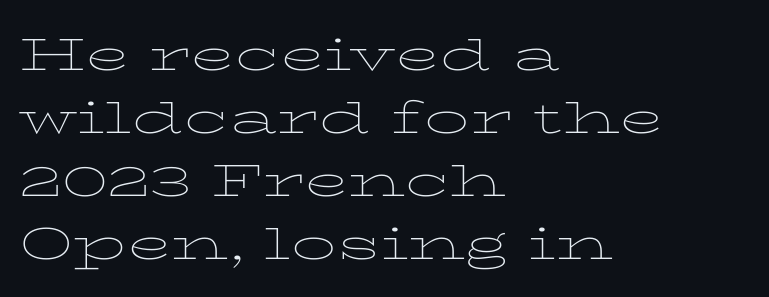
The image shows 45 px thin, wide serif type, upright; set left-aligned, normal line spacing (1.4x), normal letter spacing, not underlined; low stroke contrast and a medium x-height.
